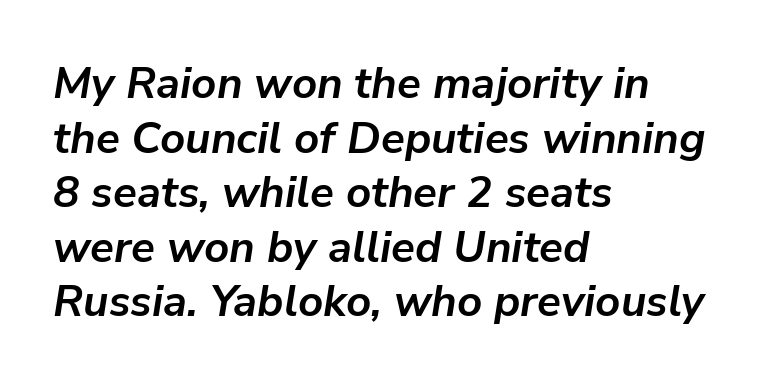
{"italic": "yes", "lean": "right", "slant_degrees": 9, "bold": "yes", "weight": "semibold", "width": "normal", "stroke_contrast": "low", "x_height": "medium", "monospaced": "no", "underline": "no", "align": "left", "line_spacing_ratio": 1.24, "letter_spacing": "normal", "letter_spacing_em": 0.0, "glyph_px": 44}
